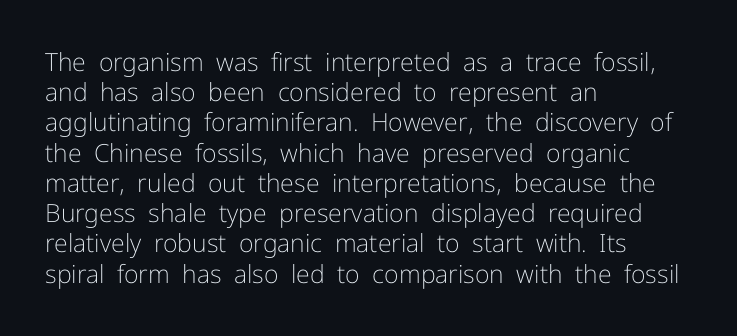
Q: Is the text bold? A: No.
Q: Is the text italic (slanted)? A: No, it is upright.
Q: Is the text underlined? A: No.
Q: How is the paragraph aligned? A: Left-aligned.
Q: Is the spacing between letters normal or unusually wide? A: Normal.
